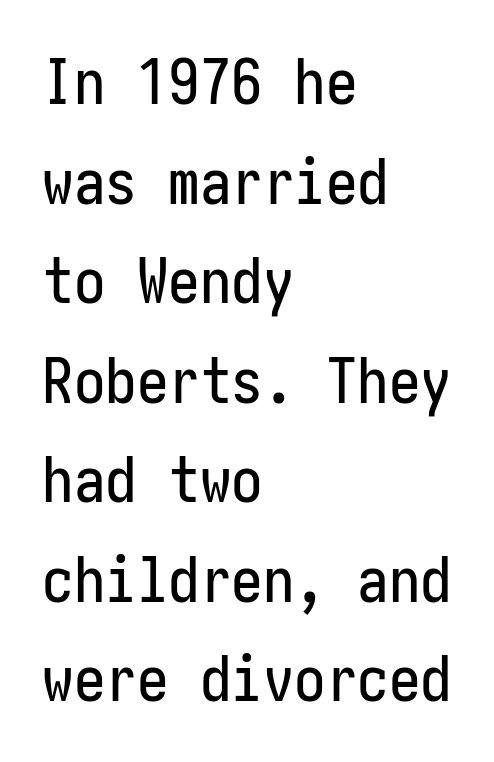
The rendering keeps characters at their native spacing. Stroke terminals: plain, sans-serif. Successive baselines arrive at the customary interval. A clean baseline with only descenders dipping below it. Does the copy run flush right? No — it runs flush left.
